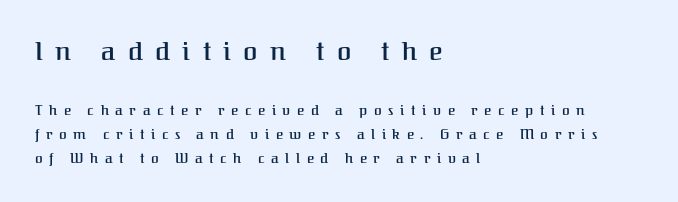
What stands out about the letter spacing? Its width — letters are far apart. Each row of text sits above clean, open space. The lines in this sample share a left origin and differ only in where they stop. Size hierarchy here favors the leading block over the trailing one.
